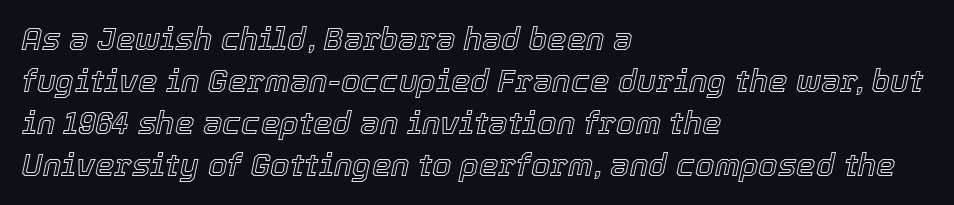
Default kerning and tracking; the words read as compact shapes. The passage is arranged the way most books set body copy — flush left. Descenders hang freely into open space. The rendering uses a moderate line-height, typical for paragraphs.
